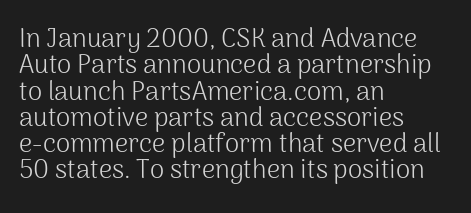
The image shows 26 px text type, upright; set left-aligned, tight line spacing (1.01x), normal letter spacing, not underlined.
